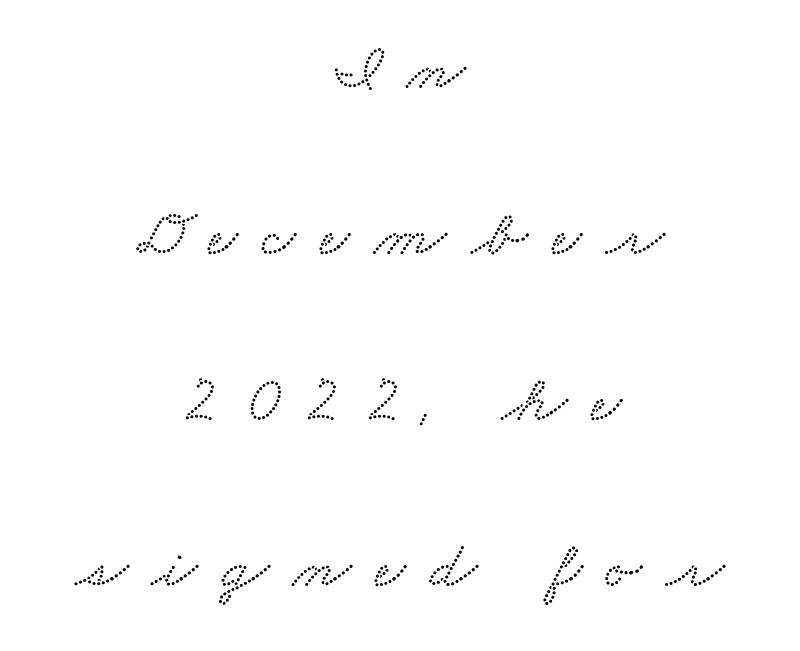
{"serif": "yes", "width": "wide", "stroke_contrast": "low", "x_height": "small", "monospaced": "no", "underline": "no", "align": "center", "line_spacing": "loose", "line_spacing_ratio": 2.48, "letter_spacing": "wide", "letter_spacing_em": 0.36, "glyph_px": 67}
